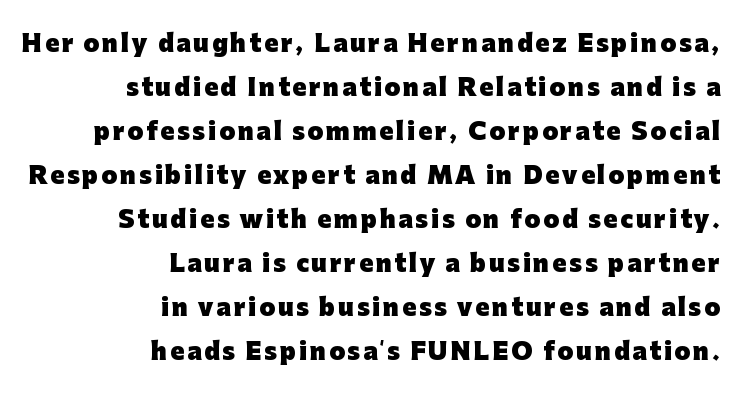
Vertical strokes here are truly vertical. A student would call this right alignment; a typographer would say flush right, rag left. Type without underlining. Plenty of ink on the page — the face is bold. Compared with typical paragraphs, the rows here are farther apart.
